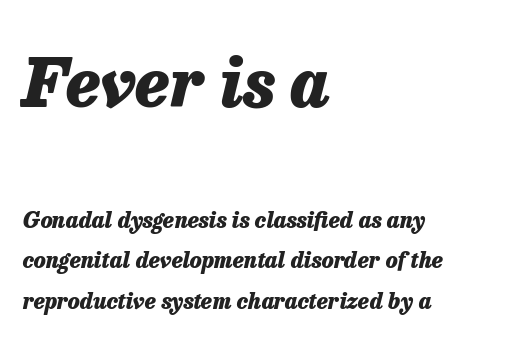
Q: Is the text bold? A: Yes.
Q: Is the text italic (slanted)? A: Yes, it leans right by about 13 degrees.
Q: Is the text underlined? A: No.
Q: How is the paragraph aligned? A: Left-aligned.
Q: Is the spacing between letters normal or unusually wide? A: Normal.
Q: Which block of text is set in a larger size, the first (top) or the second (bottom)? A: The first (top) one.
Q: Width (condensed, normal, or wide)? A: Normal.
Q: Stroke contrast? A: Low.
Q: x-height? A: Medium.
Q: Monospaced? A: No.
